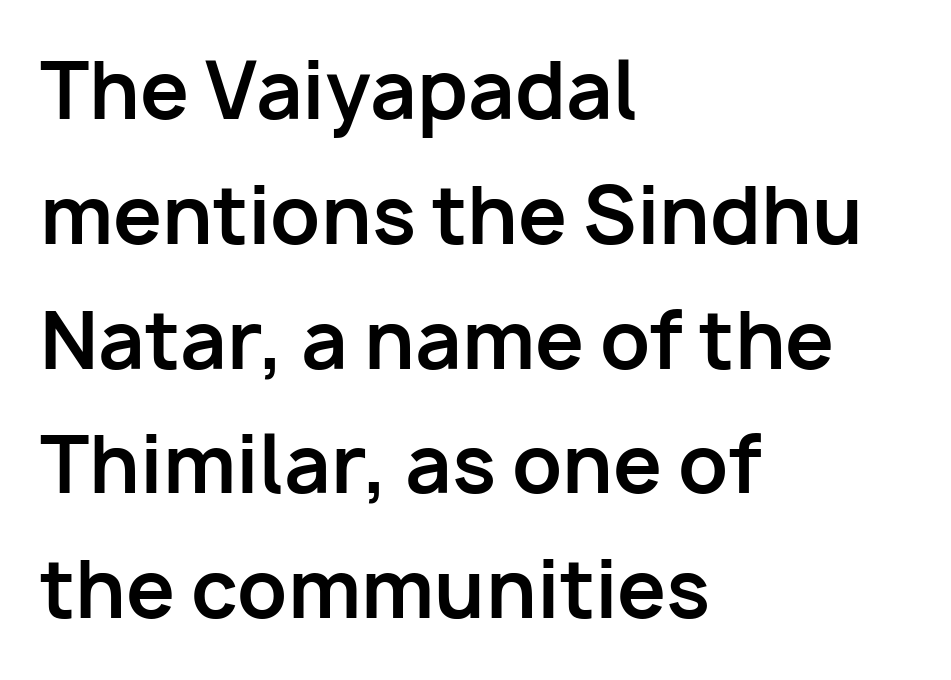
Q: Is the text bold? A: Yes.
Q: Is the text italic (slanted)? A: No, it is upright.
Q: Is the typeface a serif or a sans-serif typeface? A: Sans-serif.
Q: Is the text underlined? A: No.
Q: How is the paragraph aligned? A: Left-aligned.
Q: Is the spacing between letters normal or unusually wide? A: Normal.
Q: Is the spacing between lines tight, normal or loose? A: Normal.
Q: Width (condensed, normal, or wide)? A: Normal.
Q: Stroke contrast? A: Low.
Q: x-height? A: Medium.
Q: Monospaced? A: No.
